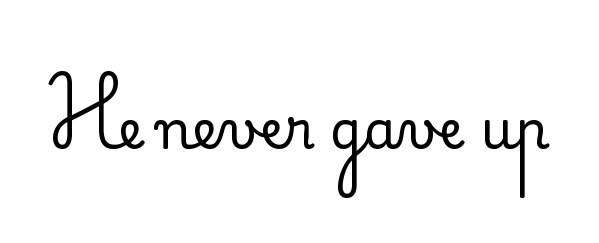
Q: Is the text bold? A: No.
Q: Is the text italic (slanted)? A: No, it is upright.
Q: Is the typeface a serif or a sans-serif typeface? A: Sans-serif.
Q: Is the text underlined? A: No.
Q: Is the spacing between letters normal or unusually wide? A: Normal.
Q: Width (condensed, normal, or wide)? A: Normal.
Q: Stroke contrast? A: Low.
Q: x-height? A: Small.
Q: Monospaced? A: No.
